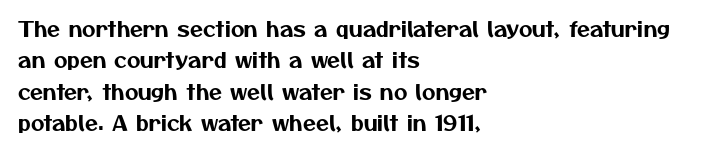
Underlining? Definitely not there. Nobody touched the tracking dial on this one. Where is the straight margin? On the left. Leading: standard.
